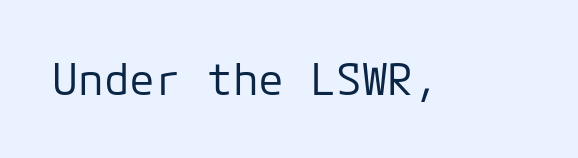
The image shows 43 px regular-weight sans-serif type, upright; set normal letter spacing, not underlined; low stroke contrast and a medium x-height.
